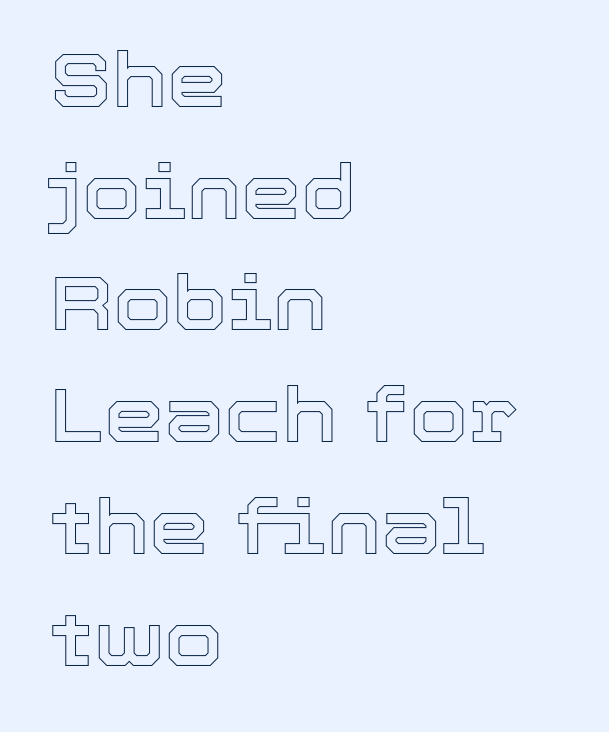
The image shows 76 px text type, upright; set left-aligned, normal line spacing (1.47x), normal letter spacing, not underlined; a medium x-height.
